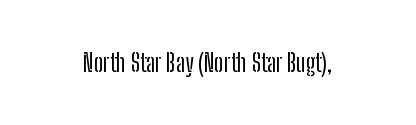
{"italic": "no", "underline": "no", "letter_spacing": "normal", "letter_spacing_em": 0.0, "glyph_px": 25}
